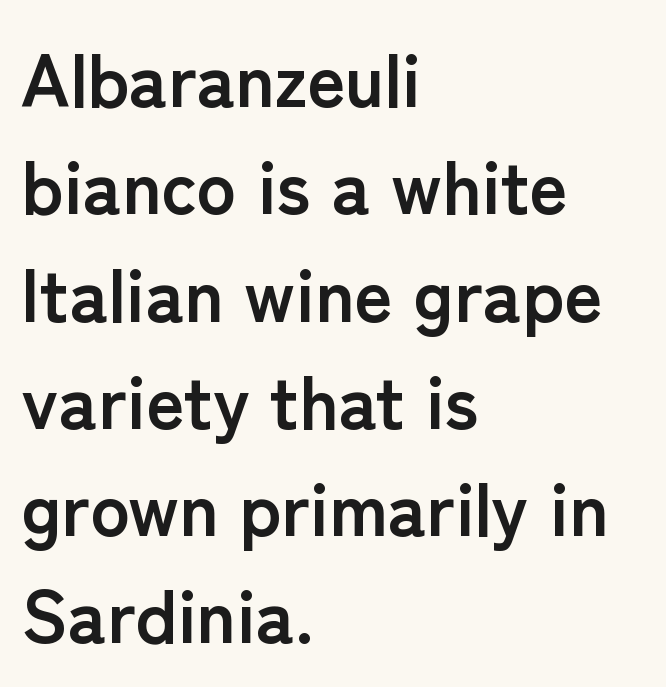
Q: Is the text bold? A: Yes.
Q: Is the text italic (slanted)? A: No, it is upright.
Q: Is the typeface a serif or a sans-serif typeface? A: Sans-serif.
Q: Is the text underlined? A: No.
Q: How is the paragraph aligned? A: Left-aligned.
Q: Is the spacing between letters normal or unusually wide? A: Normal.
Q: Is the spacing between lines tight, normal or loose? A: Normal.
Q: Width (condensed, normal, or wide)? A: Normal.
Q: Stroke contrast? A: Low.
Q: x-height? A: Medium.
Q: Monospaced? A: No.
